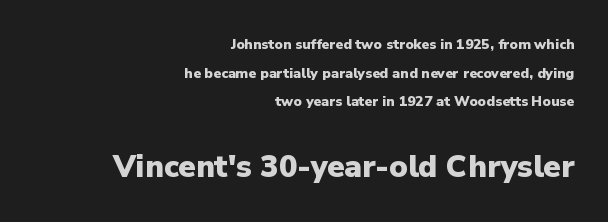
The image shows 31 px heavy sans-serif type, upright; set right-aligned, loose line spacing (2.05x), normal letter spacing, not underlined; the second (bottom) block is 2.21x larger; low stroke contrast and a medium x-height.
